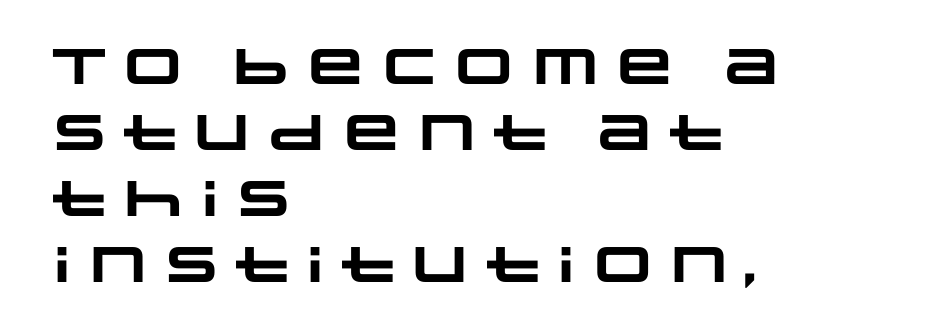
Notice how the passage keeps a crisp vertical edge on the left only. Descenders hang freely into open space. The type is set solid horizontally, with unmodified tracking. Vertically, the passage feels balanced, rows spaced as you'd expect. Think of a printed novel: that variable character pitch is what you see here. Unlike a traditional serif, this face leaves its strokes unadorned.
